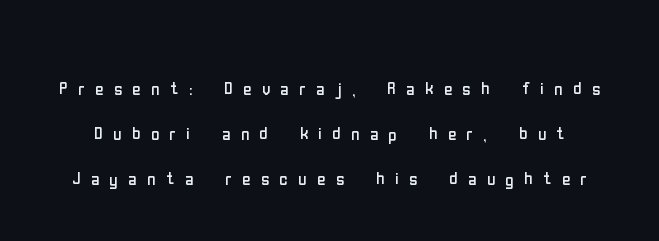
The image shows 23 px text type, upright; set loose line spacing (1.95x), unusually wide letter spacing (+0.45 em), not underlined.
